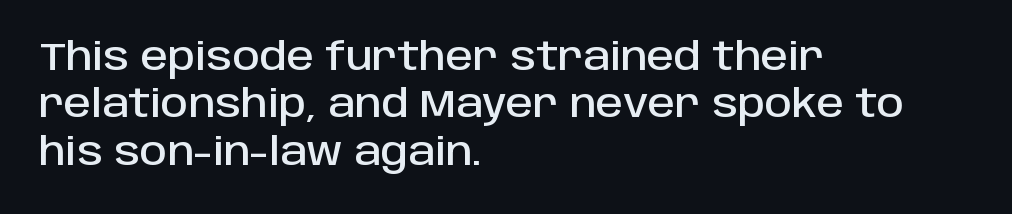
{"serif": "no", "italic": "no", "width": "normal", "stroke_contrast": "low", "x_height": "large", "monospaced": "no", "underline": "no", "align": "left", "line_spacing": "normal", "line_spacing_ratio": 1.25, "letter_spacing": "normal", "letter_spacing_em": 0.0, "glyph_px": 38}
